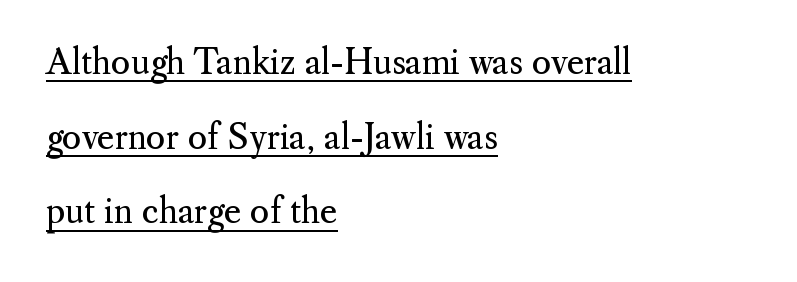
Q: Is the text bold? A: No.
Q: Is the text italic (slanted)? A: No, it is upright.
Q: Is the typeface a serif or a sans-serif typeface? A: Serif.
Q: Is the text underlined? A: Yes.
Q: How is the paragraph aligned? A: Left-aligned.
Q: Is the spacing between letters normal or unusually wide? A: Normal.
Q: Is the spacing between lines tight, normal or loose? A: Loose.
Q: Width (condensed, normal, or wide)? A: Normal.
Q: Stroke contrast? A: Medium.
Q: x-height? A: Small.
Q: Monospaced? A: No.
